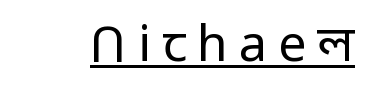
The image shows 50 px regular-weight sans-serif type, upright; set unusually wide letter spacing (+0.22 em), underlined; low stroke contrast and a medium x-height.
